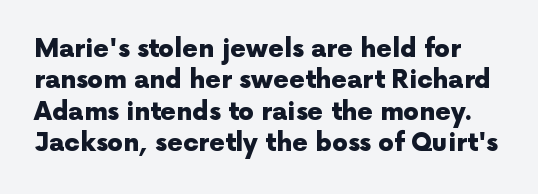
The image shows 25 px bold type, upright; set normal line spacing (1.26x), normal letter spacing, not underlined.
